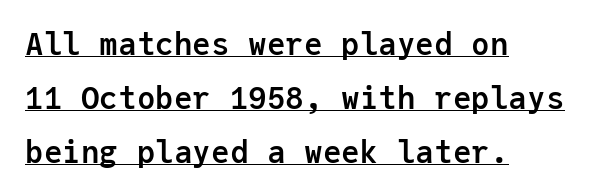
{"serif": "no", "italic": "no", "bold": "yes", "weight": "semibold", "width": "normal", "stroke_contrast": "low", "x_height": "medium", "monospaced": "yes", "underline": "yes", "align": "left", "line_spacing_ratio": 1.74, "letter_spacing": "normal", "letter_spacing_em": 0.0, "glyph_px": 31}
